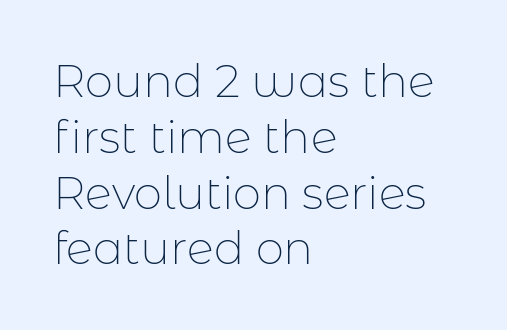
Q: Is the text bold? A: No.
Q: Is the text italic (slanted)? A: No, it is upright.
Q: Is the typeface a serif or a sans-serif typeface? A: Sans-serif.
Q: Is the text underlined? A: No.
Q: How is the paragraph aligned? A: Left-aligned.
Q: Is the spacing between letters normal or unusually wide? A: Normal.
Q: Width (condensed, normal, or wide)? A: Normal.
Q: Stroke contrast? A: Low.
Q: x-height? A: Medium.
Q: Monospaced? A: No.
